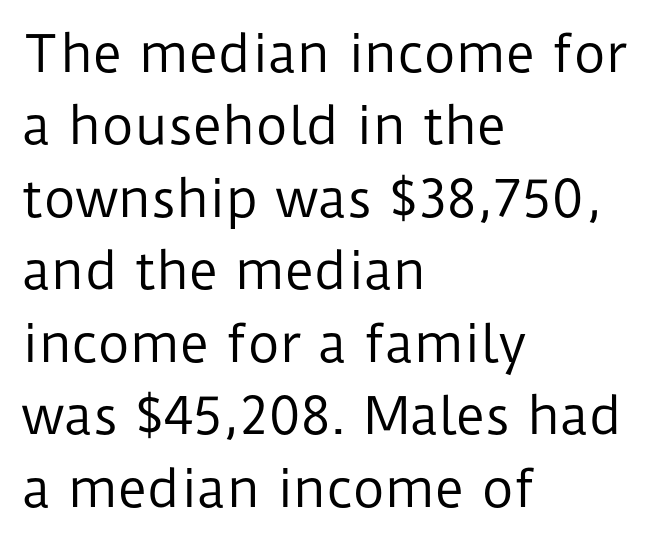
{"serif": "no", "italic": "no", "bold": "no", "weight": "regular", "width": "normal", "stroke_contrast": "low", "x_height": "medium", "monospaced": "no", "underline": "no", "align": "left", "line_spacing": "normal", "line_spacing_ratio": 1.45, "letter_spacing": "normal", "letter_spacing_em": 0.0, "glyph_px": 50}
